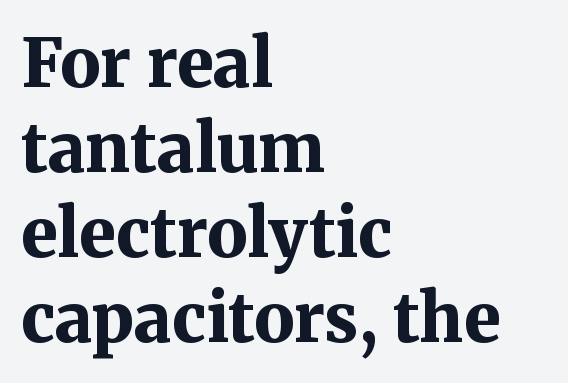
Q: Is the text bold? A: Yes.
Q: Is the text italic (slanted)? A: No, it is upright.
Q: Is the typeface a serif or a sans-serif typeface? A: Serif.
Q: Is the text underlined? A: No.
Q: How is the paragraph aligned? A: Left-aligned.
Q: Is the spacing between letters normal or unusually wide? A: Normal.
Q: Is the spacing between lines tight, normal or loose? A: Normal.
Q: Width (condensed, normal, or wide)? A: Normal.
Q: Stroke contrast? A: Medium.
Q: x-height? A: Medium.
Q: Monospaced? A: No.
